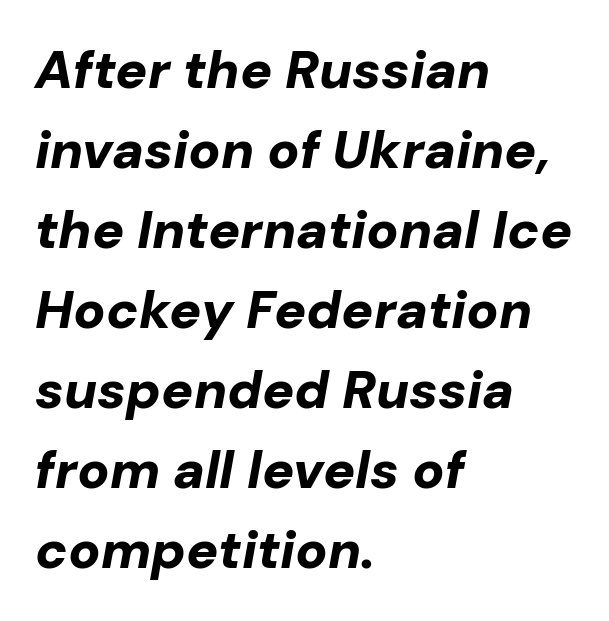
Q: Is the text bold? A: Yes.
Q: Is the text italic (slanted)? A: Yes, it leans right by about 10 degrees.
Q: Is the text underlined? A: No.
Q: How is the paragraph aligned? A: Left-aligned.
Q: Is the spacing between letters normal or unusually wide? A: Normal.
Q: Is the spacing between lines tight, normal or loose? A: Normal.
Q: Width (condensed, normal, or wide)? A: Normal.
Q: Stroke contrast? A: Low.
Q: x-height? A: Medium.
Q: Monospaced? A: No.
